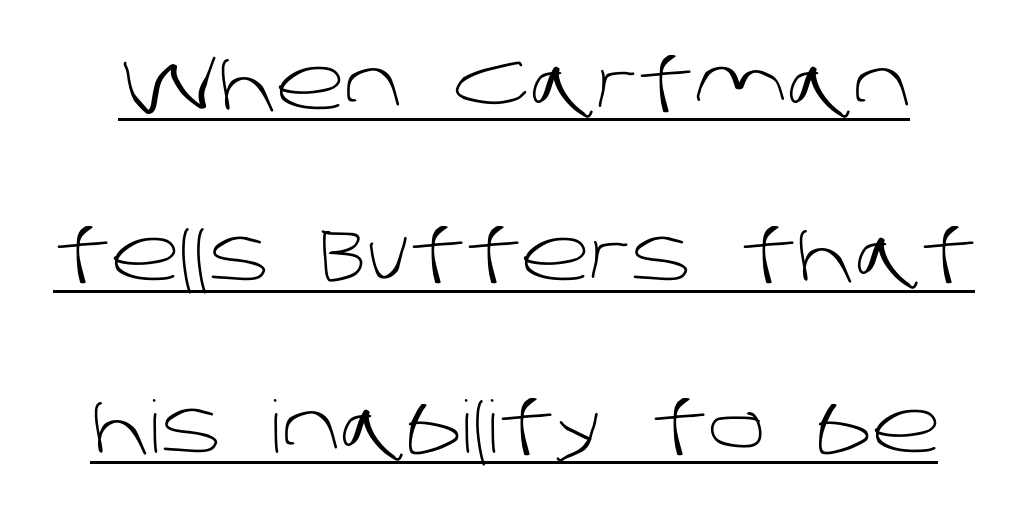
{"serif": "no", "bold": "no", "weight": "light", "width": "normal", "stroke_contrast": "low", "x_height": "large", "monospaced": "no", "underline": "yes", "line_spacing": "loose", "line_spacing_ratio": 2.38, "letter_spacing": "normal", "letter_spacing_em": 0.0, "glyph_px": 72}
